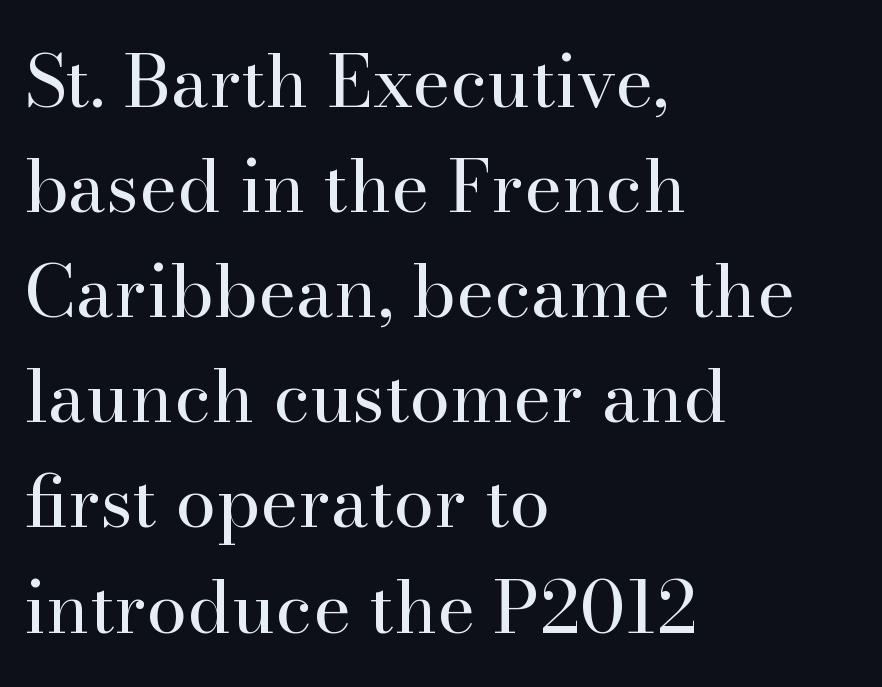
Q: Is the text bold? A: No.
Q: Is the text italic (slanted)? A: No, it is upright.
Q: Is the typeface a serif or a sans-serif typeface? A: Serif.
Q: Is the text underlined? A: No.
Q: How is the paragraph aligned? A: Left-aligned.
Q: Is the spacing between letters normal or unusually wide? A: Normal.
Q: Is the spacing between lines tight, normal or loose? A: Normal.
Q: Width (condensed, normal, or wide)? A: Normal.
Q: Stroke contrast? A: High.
Q: x-height? A: Small.
Q: Monospaced? A: No.
